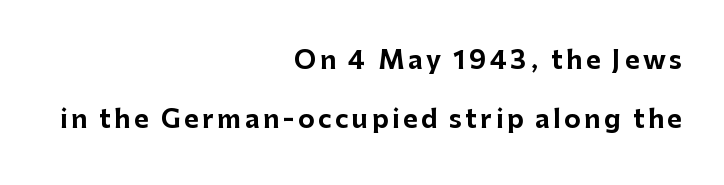
{"italic": "no", "bold": "yes", "underline": "no", "align": "right", "line_spacing": "loose", "line_spacing_ratio": 2.38, "glyph_px": 25}
